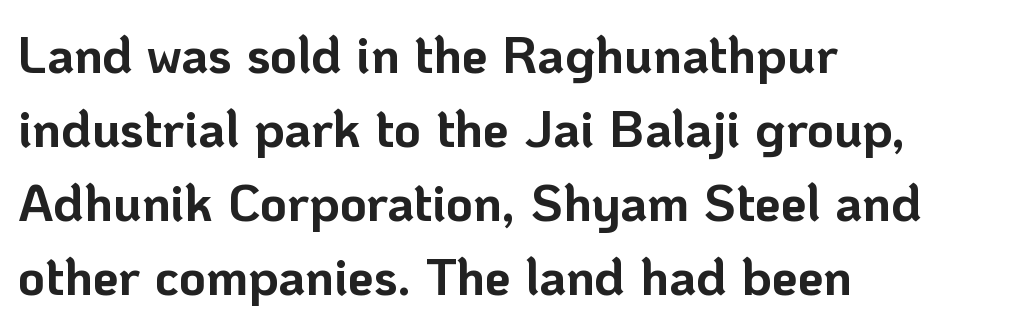
{"serif": "no", "italic": "no", "bold": "yes", "weight": "bold", "width": "normal", "stroke_contrast": "low", "x_height": "medium", "monospaced": "no", "underline": "no", "align": "left", "line_spacing": "normal", "line_spacing_ratio": 1.42, "letter_spacing": "normal", "letter_spacing_em": 0.0, "glyph_px": 52}
